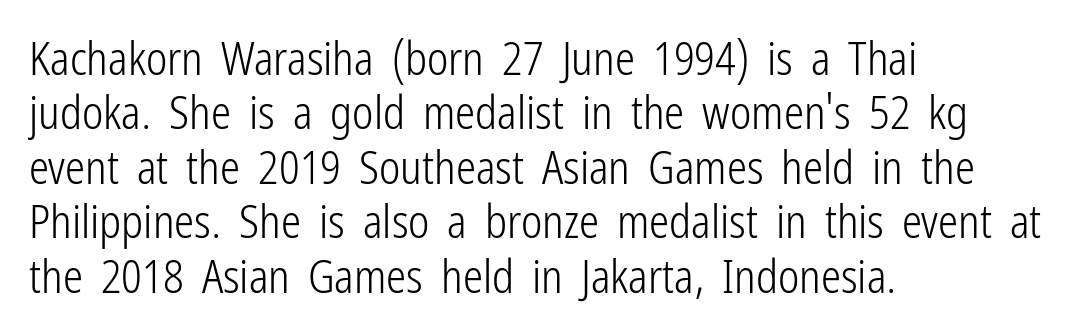
Q: Is the text bold? A: No.
Q: Is the text italic (slanted)? A: No, it is upright.
Q: Is the typeface a serif or a sans-serif typeface? A: Sans-serif.
Q: Is the text underlined? A: No.
Q: How is the paragraph aligned? A: Left-aligned.
Q: Is the spacing between letters normal or unusually wide? A: Normal.
Q: Width (condensed, normal, or wide)? A: Condensed.
Q: Stroke contrast? A: Low.
Q: x-height? A: Medium.
Q: Monospaced? A: No.
